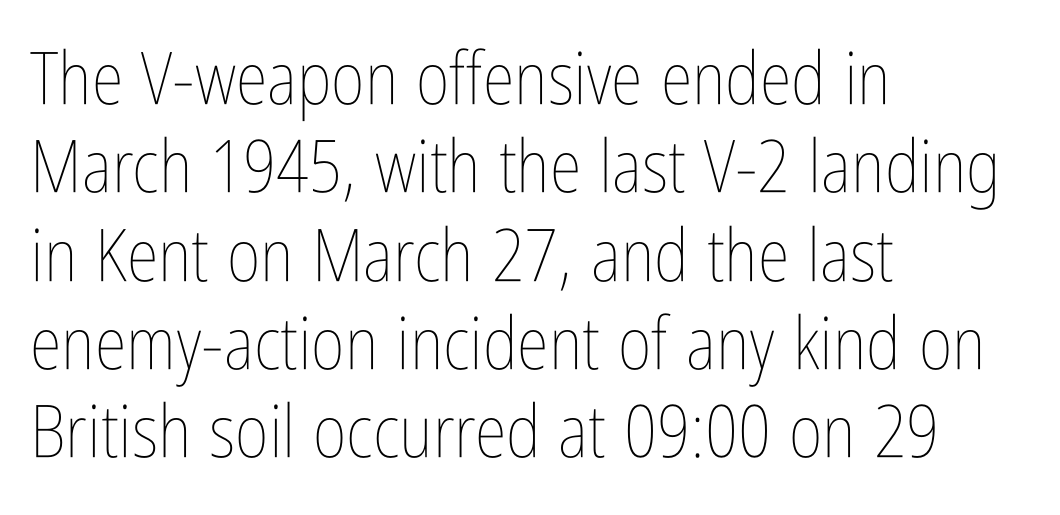
The image shows 73 px thin, condensed type, upright; set left-aligned, line spacing 1.21x, normal letter spacing, not underlined; low stroke contrast and a medium x-height.
